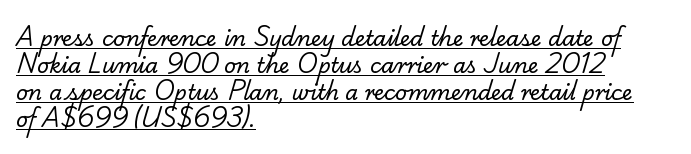
The image shows 21 px text type; set left-aligned, normal line spacing (1.28x), normal letter spacing, underlined.
